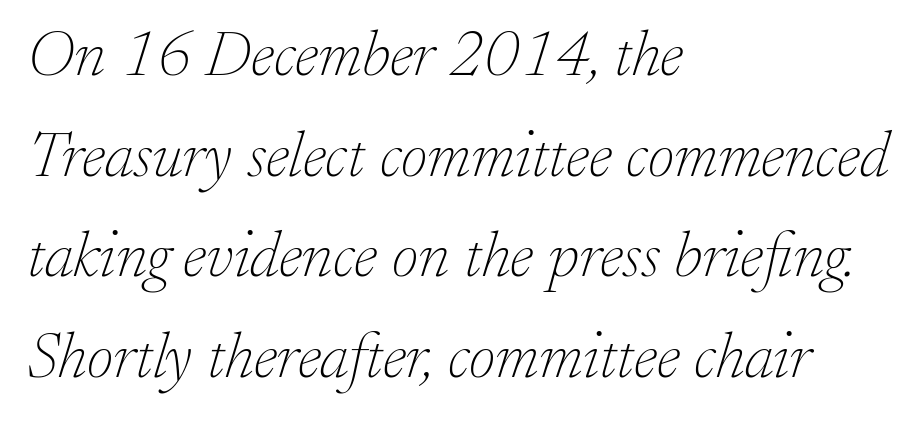
Q: Is the text bold? A: No.
Q: Is the text italic (slanted)? A: Yes, it leans right by about 17 degrees.
Q: Is the typeface a serif or a sans-serif typeface? A: Serif.
Q: Is the text underlined? A: No.
Q: How is the paragraph aligned? A: Left-aligned.
Q: Is the spacing between letters normal or unusually wide? A: Normal.
Q: Is the spacing between lines tight, normal or loose? A: Normal.
Q: Width (condensed, normal, or wide)? A: Normal.
Q: Stroke contrast? A: Low.
Q: x-height? A: Small.
Q: Monospaced? A: No.
